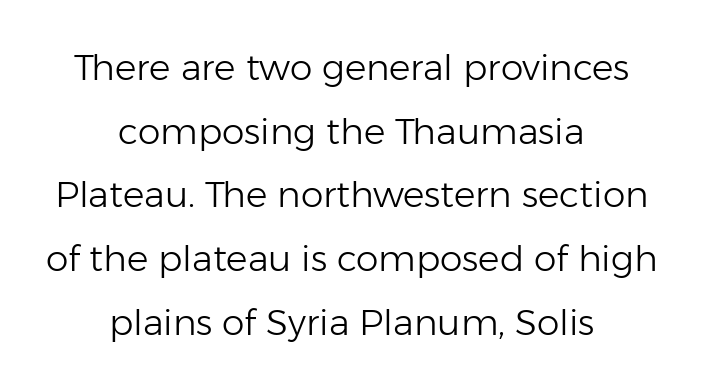
Q: Is the text bold? A: No.
Q: Is the text italic (slanted)? A: No, it is upright.
Q: Is the typeface a serif or a sans-serif typeface? A: Sans-serif.
Q: Is the text underlined? A: No.
Q: How is the paragraph aligned? A: Centered.
Q: Is the spacing between letters normal or unusually wide? A: Normal.
Q: Width (condensed, normal, or wide)? A: Normal.
Q: Stroke contrast? A: Low.
Q: x-height? A: Medium.
Q: Monospaced? A: No.
